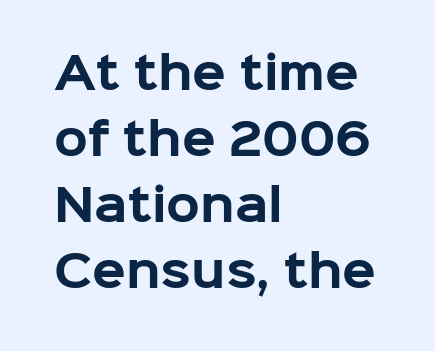
The image shows 44 px bold sans-serif type, upright; set left-aligned, normal line spacing (1.5x), normal letter spacing, not underlined; low stroke contrast and a medium x-height.
